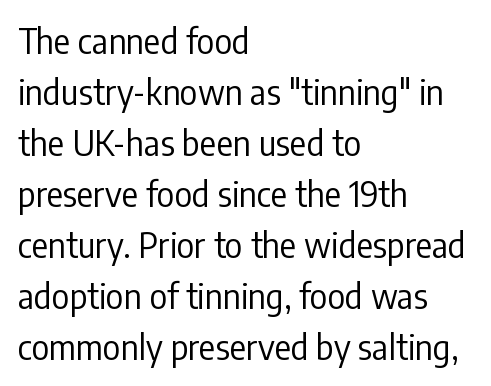
Compared with typical paragraphs, the rows here are spaced about the same. The strokes carry an ordinary text weight at most. Vertical strokes here are truly vertical. The typeface chosen for these lines omits serifs. Underlining? Definitely not there. The letters advance in unequal steps, a hallmark of proportional type.
